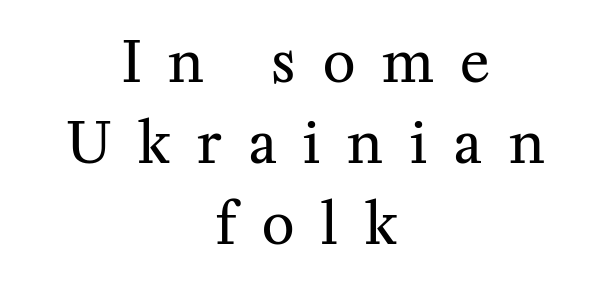
The image shows 56 px regular-weight serif type, upright; set centered, normal line spacing (1.45x), unusually wide letter spacing (+0.48 em), not underlined; medium stroke contrast and a medium x-height.
